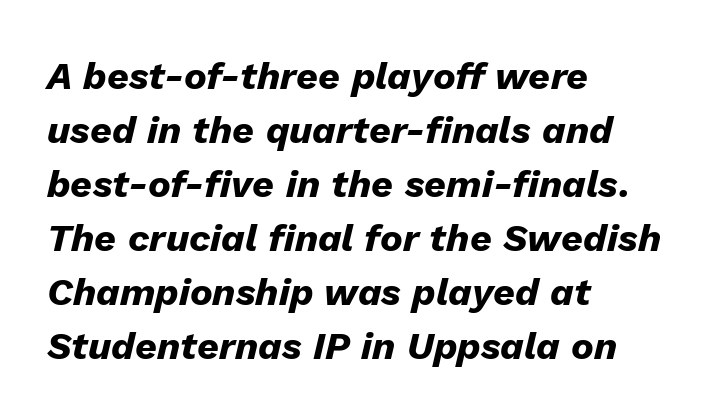
{"italic": "yes", "lean": "right", "slant_degrees": 13, "bold": "yes", "weight": "heavy", "width": "normal", "stroke_contrast": "low", "x_height": "medium", "monospaced": "no", "underline": "no", "align": "left", "line_spacing": "normal", "line_spacing_ratio": 1.42, "letter_spacing": "normal", "letter_spacing_em": 0.0, "glyph_px": 38}
